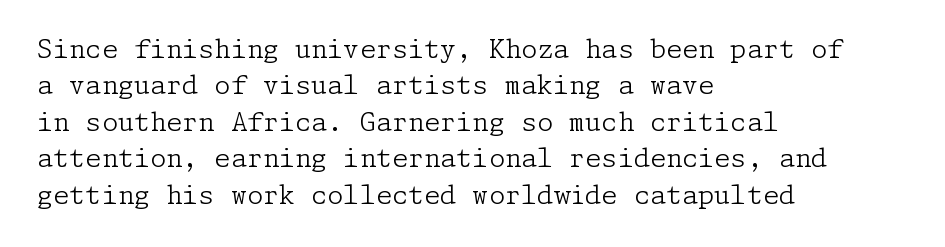
Short and long lines alike share a common starting point at left. The typeface has the unassuming heft of standard copy or less. Is the letter spacing exaggerated? No — it looks like the ordinary default. Has an underline been added? It has not. Posture: vertical.
